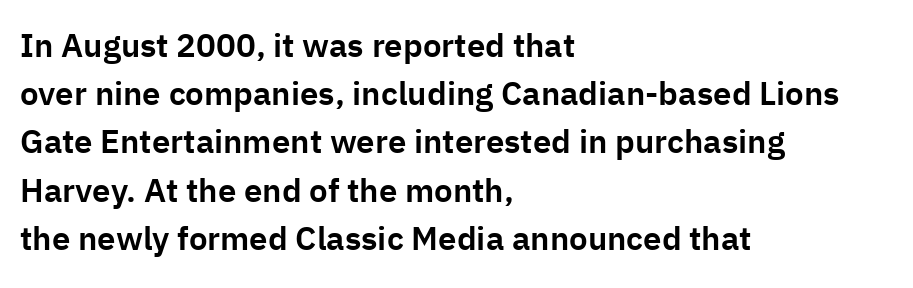
{"serif": "no", "italic": "no", "width": "normal", "stroke_contrast": "low", "x_height": "medium", "monospaced": "no", "underline": "no", "align": "left", "line_spacing": "normal", "line_spacing_ratio": 1.46, "letter_spacing": "normal", "letter_spacing_em": 0.0, "glyph_px": 33}
